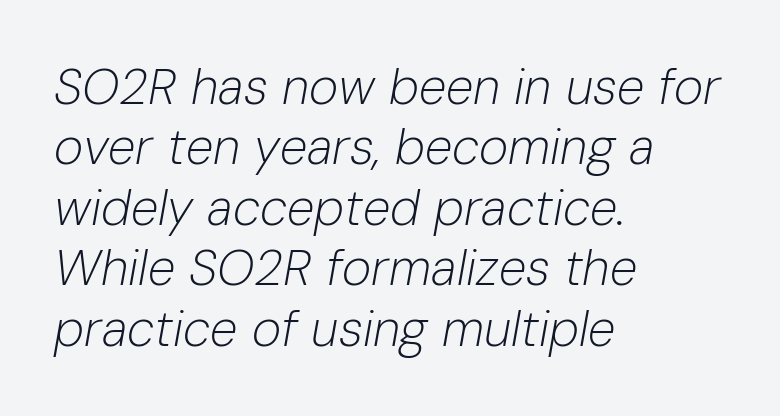
Q: Is the text bold? A: No.
Q: Is the text italic (slanted)? A: Yes, it leans right by about 10 degrees.
Q: Is the text underlined? A: No.
Q: How is the paragraph aligned? A: Left-aligned.
Q: Is the spacing between letters normal or unusually wide? A: Normal.
Q: Width (condensed, normal, or wide)? A: Normal.
Q: Stroke contrast? A: Low.
Q: x-height? A: Medium.
Q: Monospaced? A: No.
